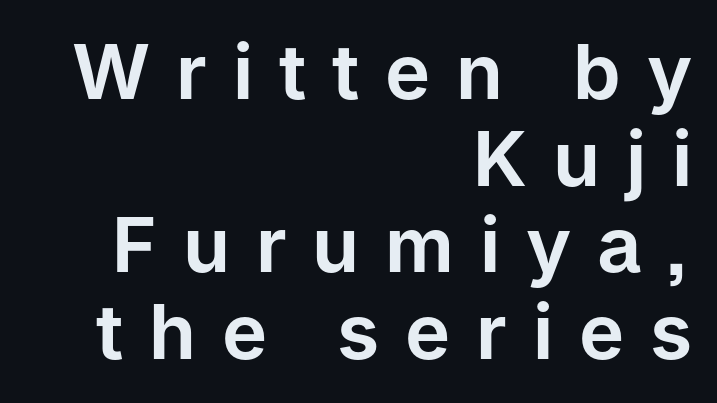
The image shows 76 px sans-serif type, upright; set right-aligned, tight line spacing (1.14x), unusually wide letter spacing (+0.34 em), not underlined; low stroke contrast and a medium x-height.
